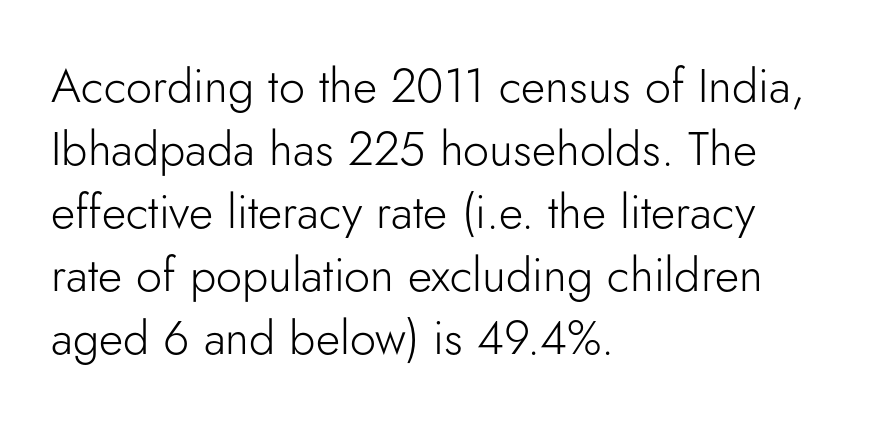
The image shows 47 px light sans-serif type, upright; set left-aligned, normal line spacing (1.34x), normal letter spacing, not underlined; low stroke contrast and a small x-height.
